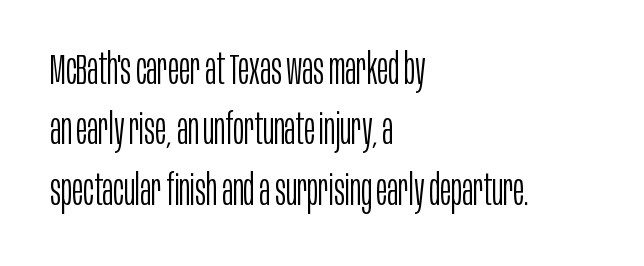
The image shows 42 px light, condensed sans-serif type, upright; set left-aligned, normal line spacing (1.44x), normal letter spacing, not underlined; low stroke contrast and a large x-height.
